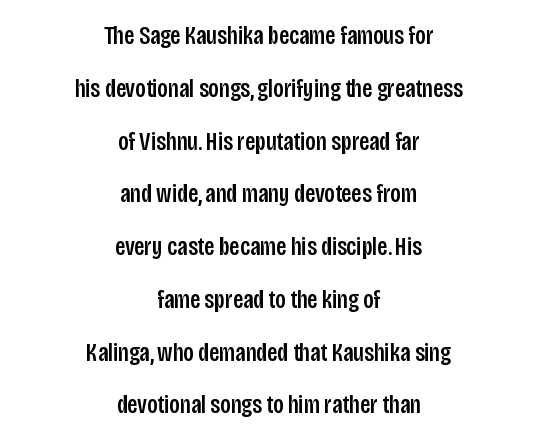
Any mark beneath the type? The region is blank. The lettering stays uniformly vertical, giving the passage a roman look. Teacher's note: observe the equal gaps on both sides — that is centered alignment. Widely set lines give the paragraph a tall, airy silhouette.
